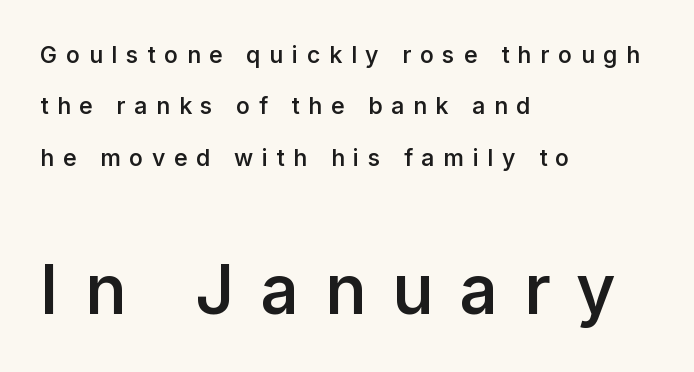
{"serif": "no", "italic": "no", "bold": "semi", "weight": "semibold", "width": "normal", "stroke_contrast": "low", "x_height": "medium", "monospaced": "no", "underline": "no", "align": "left", "line_spacing": "loose", "line_spacing_ratio": 2.23, "letter_spacing": "wide", "letter_spacing_em": 0.38, "larger_block": "second", "size_ratio": 2.96, "glyph_px": 68}
